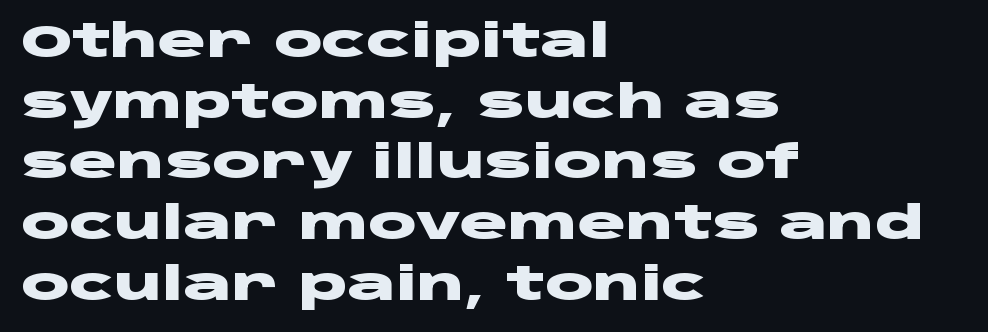
A roman cut, with each character standing at attention. Each glyph is drawn with heavy, bold strokes. The zone under the glyphs is completely vacant. Compared with typical paragraphs, the rows here are spaced about the same. Each letter keeps its own natural width here, so spacing adapts to shape.
